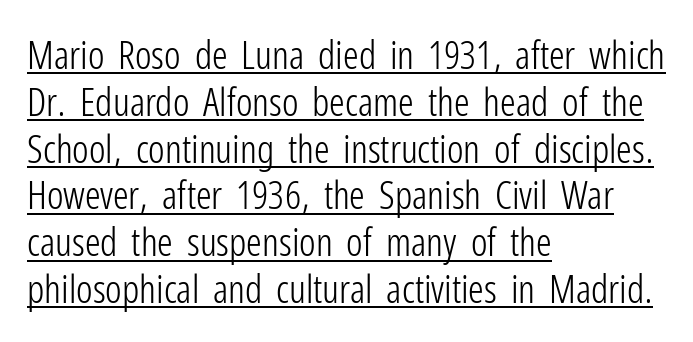
The image shows 39 px light, condensed sans-serif type, upright; set left-aligned, line spacing 1.2x, normal letter spacing, underlined; low stroke contrast and a medium x-height.
